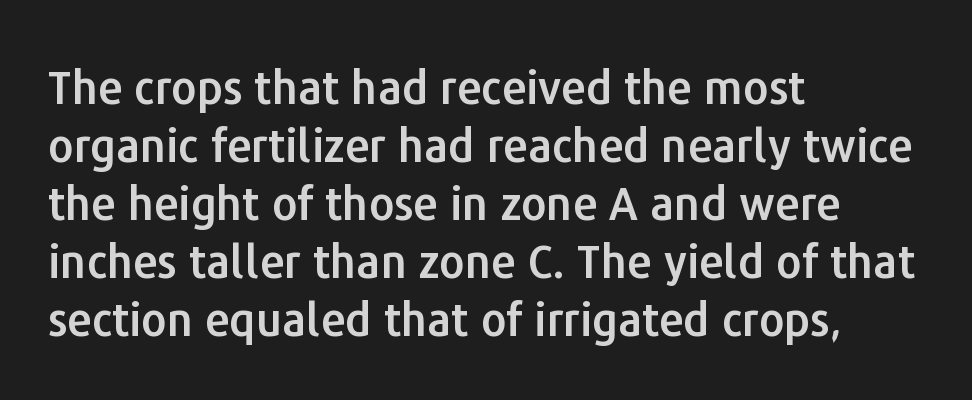
{"serif": "no", "italic": "no", "width": "normal", "stroke_contrast": "low", "x_height": "medium", "monospaced": "no", "underline": "no", "align": "left", "line_spacing": "normal", "line_spacing_ratio": 1.29, "letter_spacing": "normal", "letter_spacing_em": 0.0, "glyph_px": 45}
